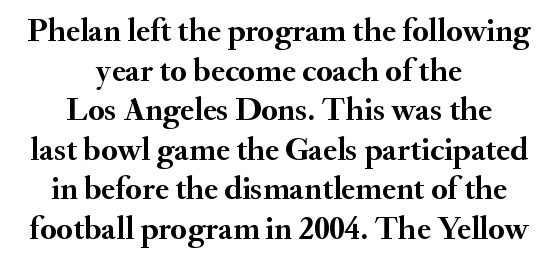
Q: Is the text bold? A: Yes.
Q: Is the text italic (slanted)? A: No, it is upright.
Q: Is the typeface a serif or a sans-serif typeface? A: Serif.
Q: Is the text underlined? A: No.
Q: How is the paragraph aligned? A: Centered.
Q: Is the spacing between letters normal or unusually wide? A: Normal.
Q: Width (condensed, normal, or wide)? A: Normal.
Q: Stroke contrast? A: Medium.
Q: x-height? A: Small.
Q: Monospaced? A: No.
